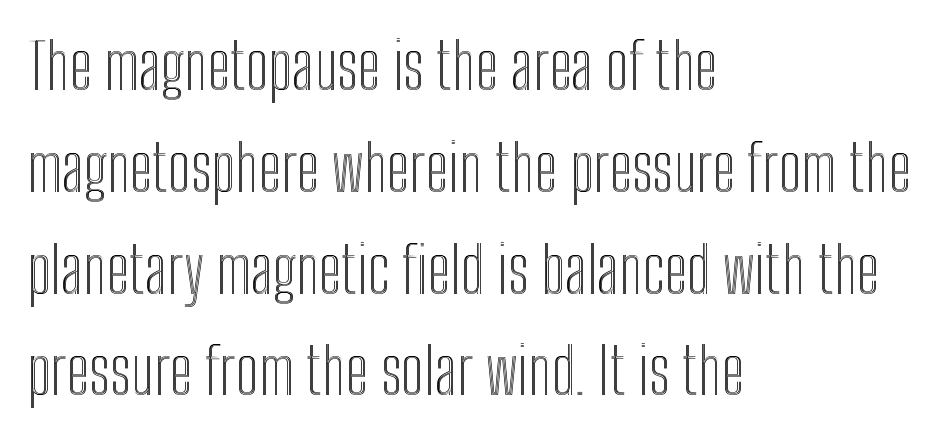
Q: Is the text italic (slanted)? A: No, it is upright.
Q: Is the text underlined? A: No.
Q: How is the paragraph aligned? A: Left-aligned.
Q: Is the spacing between letters normal or unusually wide? A: Normal.
Q: Is the spacing between lines tight, normal or loose? A: Normal.
Q: Width (condensed, normal, or wide)? A: Condensed.
Q: x-height? A: Medium.
Q: Monospaced? A: No.
